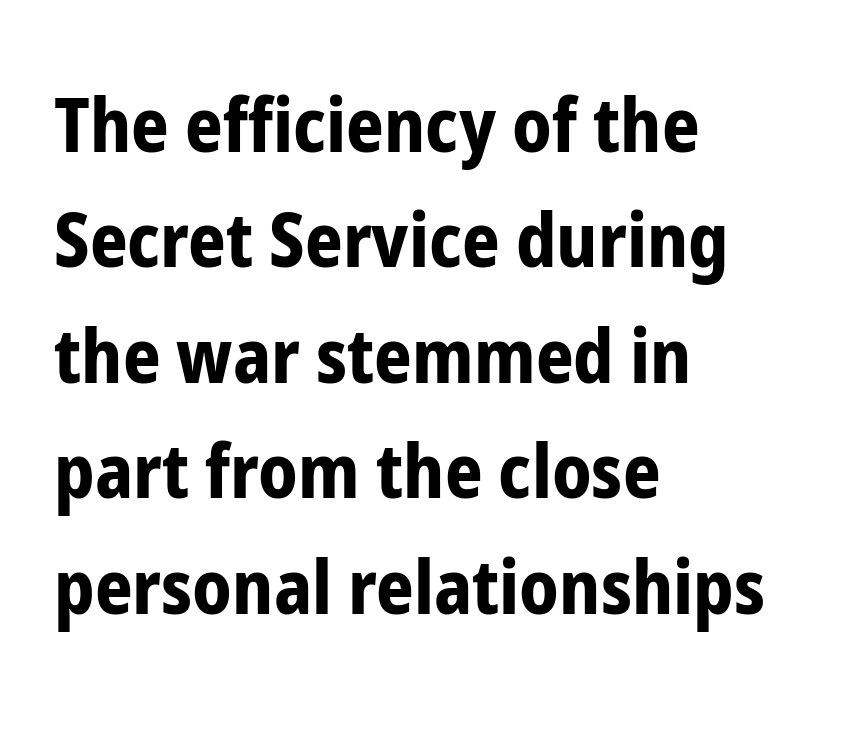
Glyph-to-glyph distance matches everyday printed text. Quick note: interline space is typical. Note the varied advance widths — an 'i' is clearly narrower than an 'm'. Which margin do the lines hug? The left one — the right edge is uneven. Characters remain perfectly vertical along every line. Nobody drew a line under any word here.
